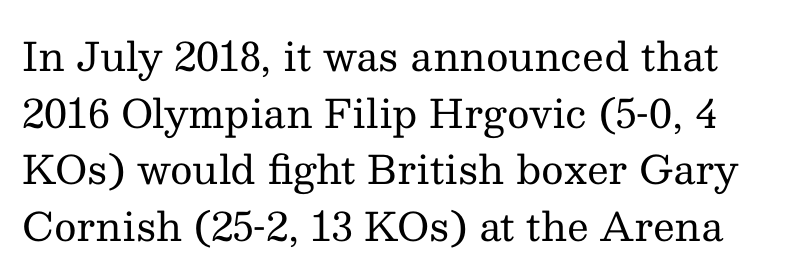
The image shows 39 px regular-weight serif type, upright; set normal line spacing (1.45x), normal letter spacing, not underlined; medium stroke contrast and a medium x-height.
